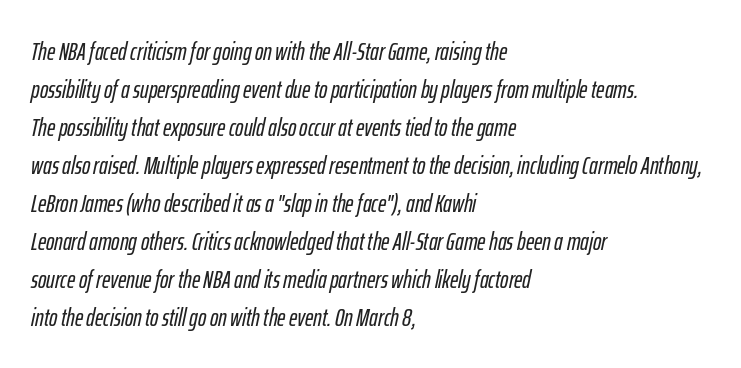
The image shows 25 px text type, italic (leaning right); set left-aligned, normal line spacing (1.52x), normal letter spacing, not underlined.
